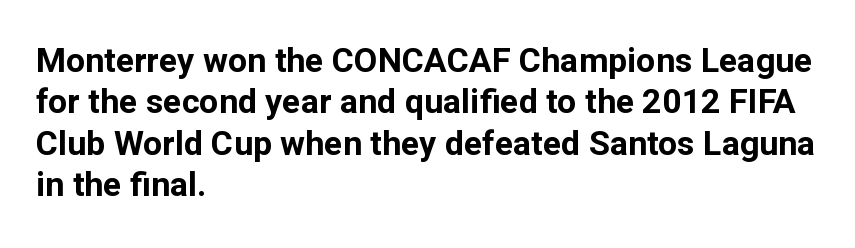
The lines are quadded left. It's the straight-up-and-down kind of type. Standard letterfit; no display-style spreading of the glyphs. On the weight axis this lands at bold, roughly 700. The letters advance in unequal steps, a hallmark of proportional type. Rule under the text: the space is simply empty.
